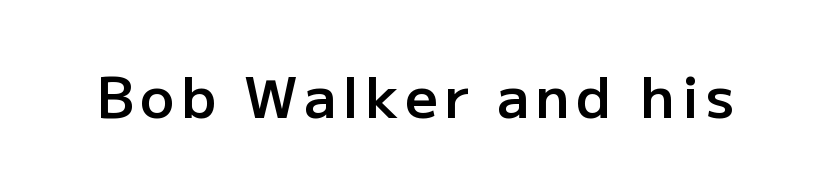
Q: Is the text bold? A: Semi-bold.
Q: Is the text italic (slanted)? A: No, it is upright.
Q: Is the typeface a serif or a sans-serif typeface? A: Sans-serif.
Q: Is the text underlined? A: No.
Q: Width (condensed, normal, or wide)? A: Normal.
Q: Stroke contrast? A: Low.
Q: x-height? A: Medium.
Q: Monospaced? A: No.
